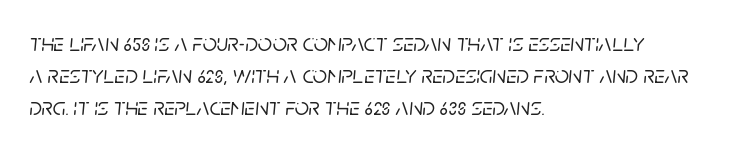
The image shows 25 px text type, italic (leaning right); set left-aligned, normal line spacing (1.29x), normal letter spacing, not underlined.
